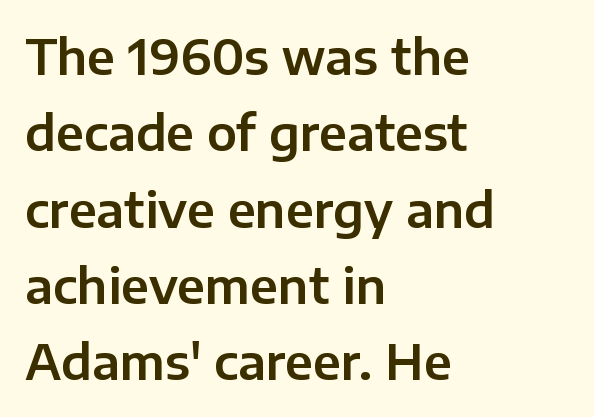
Q: Is the text italic (slanted)? A: No, it is upright.
Q: Is the typeface a serif or a sans-serif typeface? A: Sans-serif.
Q: Is the text underlined? A: No.
Q: How is the paragraph aligned? A: Left-aligned.
Q: Is the spacing between letters normal or unusually wide? A: Normal.
Q: Is the spacing between lines tight, normal or loose? A: Normal.
Q: Width (condensed, normal, or wide)? A: Normal.
Q: Stroke contrast? A: Low.
Q: x-height? A: Medium.
Q: Monospaced? A: No.
